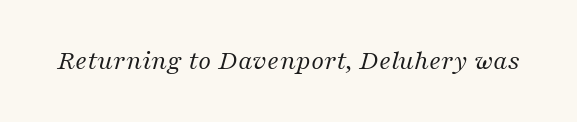
Is the stroke heavy? The answer is a plain regular-or-lighter. Proportional: the letters do not fall into vertical columns. Characters follow at the spacing the type designer built in. The glyphs are unaccompanied by any horizontal stroke below them.
